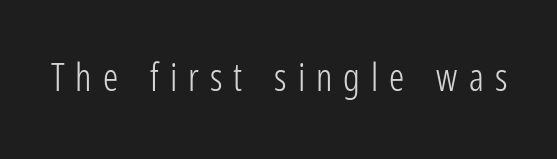
In terms of letterform style, serifs are entirely absent. Stroke thickness stays within the range of a standard reading face or lighter. Posture: straight, roman, zero tilt. Here the designer chose a conventional face with non-uniform glyph widths. The space directly below the letters is spotless.
